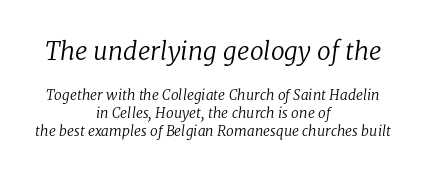
In CSS terms this would be text-align: center. Bare-footed words on every line. Caption: standard tracking, unaltered. Top chunk: large. Bottom chunk: small.
